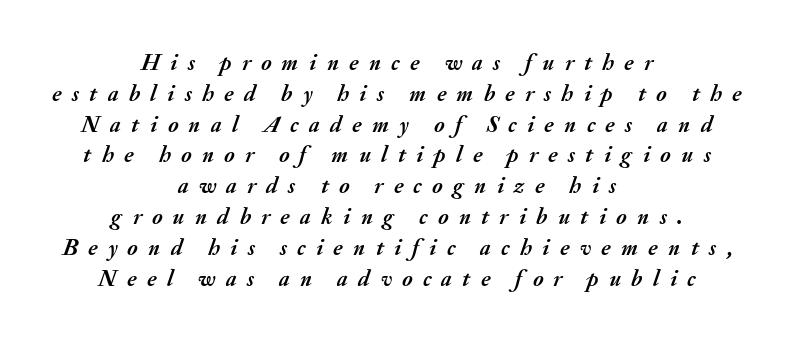
Interline gaps are of average width in this sample. One-word summary of the alignment: center. A typesetter would mark this as italic. The typesetting leans heavy: a genuine bold. The gap between lines stays unmarked.
